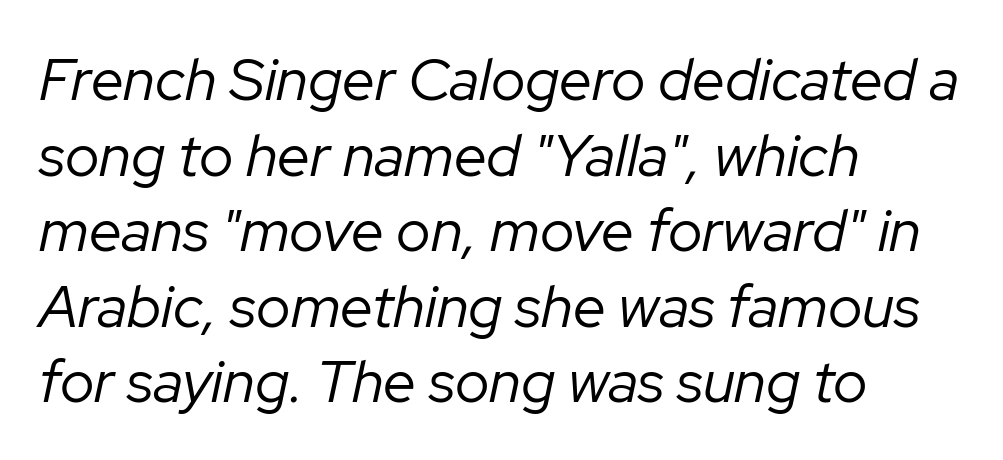
Q: Is the text bold? A: No.
Q: Is the text italic (slanted)? A: Yes, it leans right by about 12 degrees.
Q: Is the text underlined? A: No.
Q: How is the paragraph aligned? A: Left-aligned.
Q: Is the spacing between letters normal or unusually wide? A: Normal.
Q: Is the spacing between lines tight, normal or loose? A: Normal.
Q: Width (condensed, normal, or wide)? A: Normal.
Q: Stroke contrast? A: Low.
Q: x-height? A: Medium.
Q: Monospaced? A: No.
